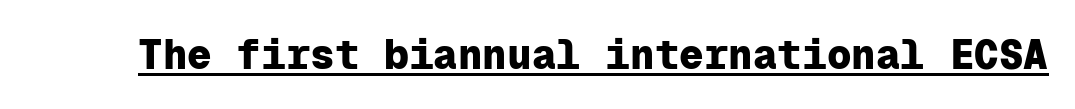
What stands out about the letter spacing? Nothing — it is the standard amount. A sans-serif font was chosen for this passage. Each letter, wide or thin by design, is forced into the same width here. The letters are bold, with thick, heavy strokes.
